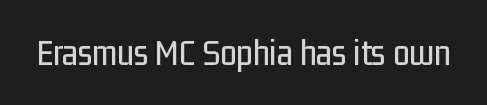
Q: Is the text italic (slanted)? A: No, it is upright.
Q: Is the typeface a serif or a sans-serif typeface? A: Sans-serif.
Q: Is the text underlined? A: No.
Q: Is the spacing between letters normal or unusually wide? A: Normal.
Q: Width (condensed, normal, or wide)? A: Condensed.
Q: Stroke contrast? A: Low.
Q: x-height? A: Medium.
Q: Monospaced? A: No.
